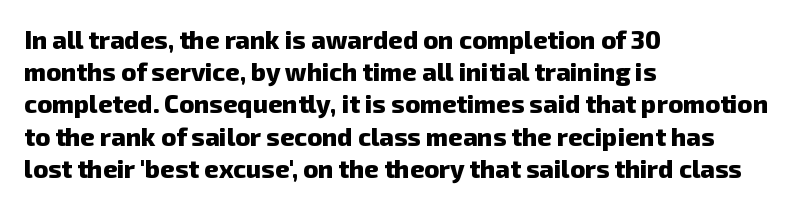
The baseline area is clear. Standard letterfit; no display-style spreading of the glyphs. The sample has been set heavy, in full bold. Teacher's note: observe the even left margin — that is flush-left alignment.
